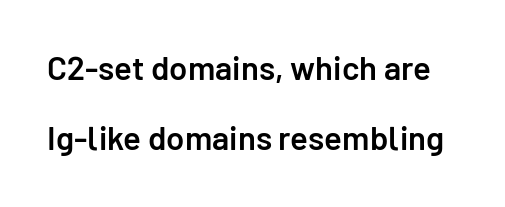
This sample has the flowing, uneven cadence of proportional lettering. Letter spacing: default. Honestly, the rows look like they've been pulled way apart. The font is running at a semibold setting, under full bold. I'd call this a sans setting — the letters go barefoot.
